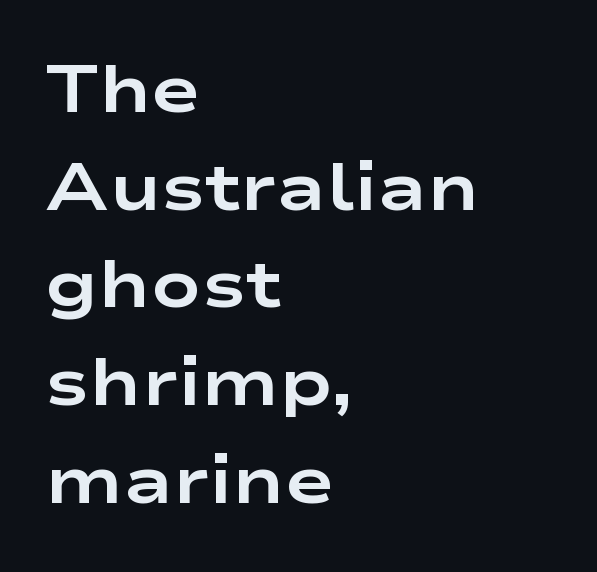
{"serif": "no", "italic": "no", "bold": "yes", "weight": "bold", "width": "wide", "stroke_contrast": "low", "x_height": "medium", "monospaced": "no", "underline": "no", "align": "left", "line_spacing": "normal", "line_spacing_ratio": 1.48, "letter_spacing": "normal", "letter_spacing_em": 0.0, "glyph_px": 66}
